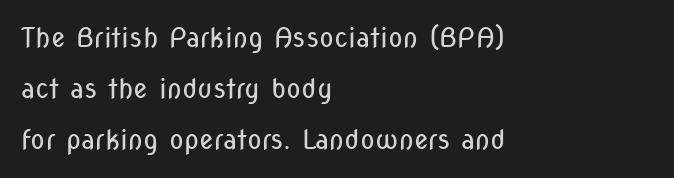
The rag falls on the right side of this text block. Stem width sits at or under what a default text font uses. Every character sits straight up, as roman type does. These lines keep a tight, regular rhythm from letter to letter. This rendering features lettering with no underline.
